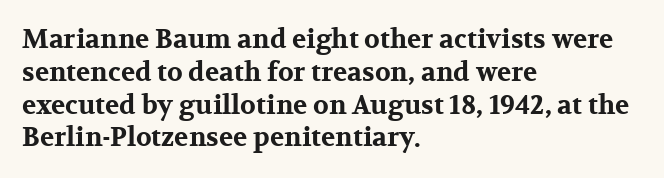
Q: Is the text bold? A: Yes.
Q: Is the text italic (slanted)? A: No, it is upright.
Q: Is the text underlined? A: No.
Q: How is the paragraph aligned? A: Left-aligned.
Q: Is the spacing between letters normal or unusually wide? A: Normal.
Q: Is the spacing between lines tight, normal or loose? A: Normal.
